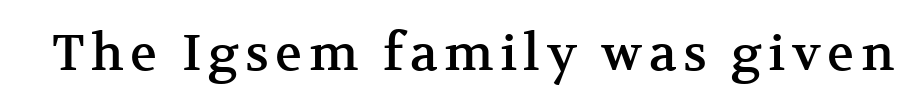
Q: Is the text italic (slanted)? A: No, it is upright.
Q: Is the typeface a serif or a sans-serif typeface? A: Serif.
Q: Is the text underlined? A: No.
Q: Width (condensed, normal, or wide)? A: Normal.
Q: Stroke contrast? A: Medium.
Q: x-height? A: Medium.
Q: Monospaced? A: No.
